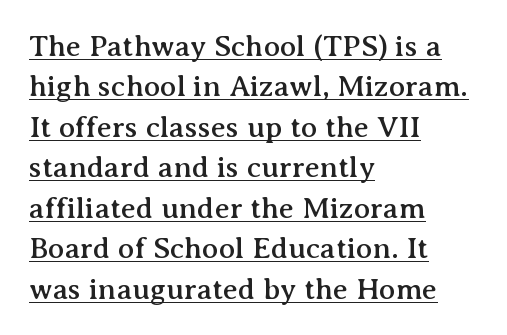
{"serif": "yes", "italic": "no", "width": "normal", "stroke_contrast": "medium", "x_height": "medium", "monospaced": "no", "underline": "yes", "align": "left", "line_spacing": "normal", "line_spacing_ratio": 1.35, "letter_spacing": "normal", "letter_spacing_em": 0.0, "glyph_px": 30}
